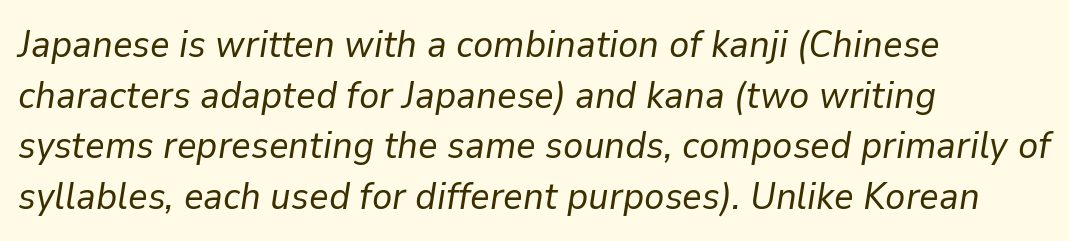
Q: Is the text bold? A: No.
Q: Is the text italic (slanted)? A: Yes, it leans right by about 9 degrees.
Q: Is the text underlined? A: No.
Q: How is the paragraph aligned? A: Left-aligned.
Q: Is the spacing between letters normal or unusually wide? A: Normal.
Q: Is the spacing between lines tight, normal or loose? A: Normal.
Q: Width (condensed, normal, or wide)? A: Normal.
Q: Stroke contrast? A: Low.
Q: x-height? A: Medium.
Q: Monospaced? A: No.
